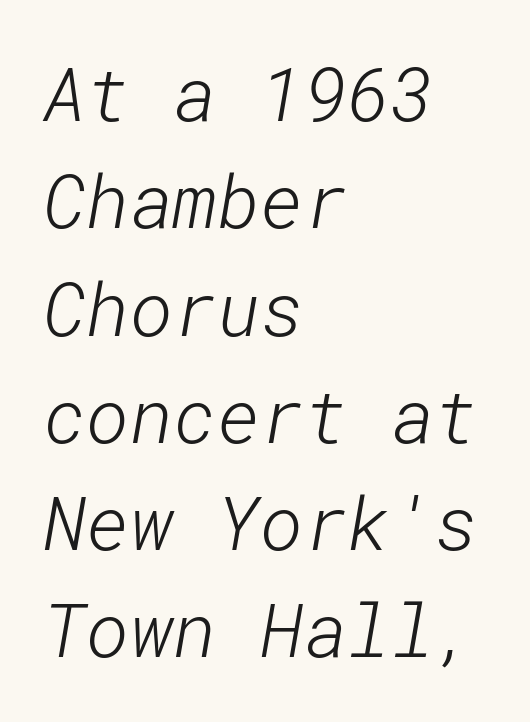
Q: Is the text bold? A: No.
Q: Is the typeface a serif or a sans-serif typeface? A: Sans-serif.
Q: Is the text underlined? A: No.
Q: How is the paragraph aligned? A: Left-aligned.
Q: Is the spacing between letters normal or unusually wide? A: Normal.
Q: Is the spacing between lines tight, normal or loose? A: Normal.
Q: Width (condensed, normal, or wide)? A: Normal.
Q: Stroke contrast? A: Low.
Q: x-height? A: Medium.
